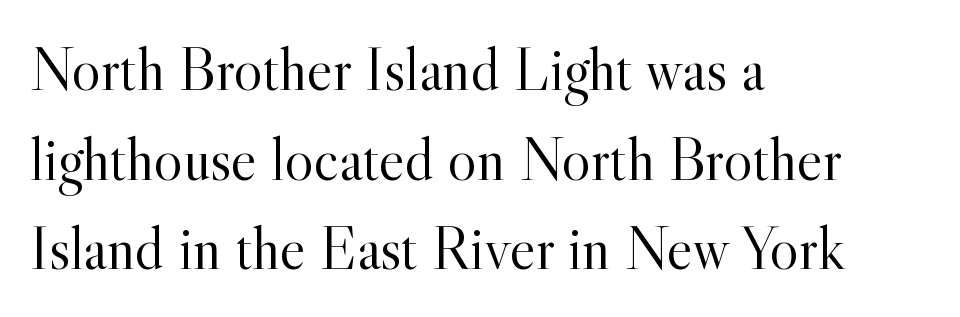
{"serif": "yes", "italic": "no", "bold": "no", "weight": "light", "width": "normal", "x_height": "small", "monospaced": "no", "underline": "no", "align": "left", "line_spacing": "normal", "line_spacing_ratio": 1.47, "letter_spacing": "normal", "letter_spacing_em": 0.0, "glyph_px": 61}
